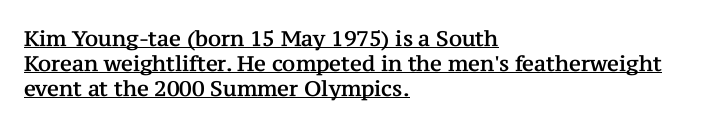
Q: Is the text italic (slanted)? A: No, it is upright.
Q: Is the text underlined? A: Yes.
Q: How is the paragraph aligned? A: Left-aligned.
Q: Is the spacing between letters normal or unusually wide? A: Normal.
